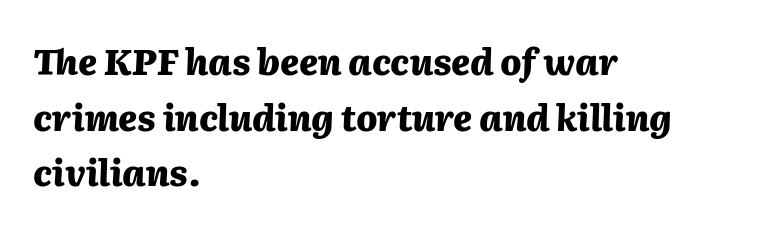
The image shows 35 px heavy type, italic (leaning right); set left-aligned, normal line spacing (1.59x), normal letter spacing, not underlined; medium stroke contrast and a medium x-height.
